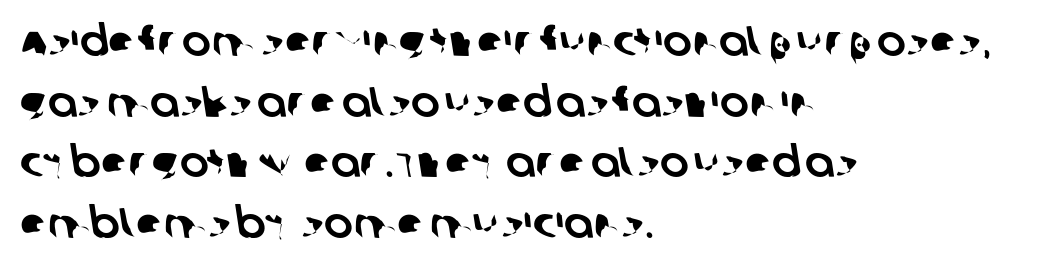
Q: Is the typeface a serif or a sans-serif typeface? A: Sans-serif.
Q: Is the text underlined? A: No.
Q: How is the paragraph aligned? A: Left-aligned.
Q: Is the spacing between letters normal or unusually wide? A: Normal.
Q: Is the spacing between lines tight, normal or loose? A: Normal.
Q: Width (condensed, normal, or wide)? A: Normal.
Q: Stroke contrast? A: Low.
Q: x-height? A: Large.
Q: Monospaced? A: No.
